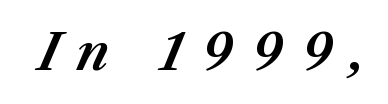
Is the letter spacing exaggerated? Yes — the characters are pushed far apart. Nobody drew a line under any word here. Looks like regular typesetting: each glyph gets only the width it needs. The font's italic variant was chosen for this text.
